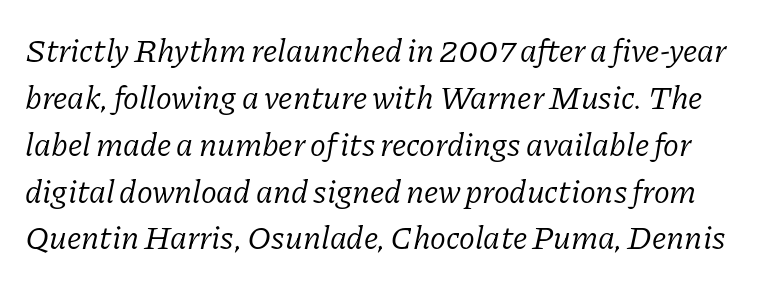
Q: Is the text bold? A: No.
Q: Is the text italic (slanted)? A: Yes, it leans right by about 11 degrees.
Q: Is the typeface a serif or a sans-serif typeface? A: Serif.
Q: Is the text underlined? A: No.
Q: Is the spacing between letters normal or unusually wide? A: Normal.
Q: Is the spacing between lines tight, normal or loose? A: Normal.
Q: Width (condensed, normal, or wide)? A: Normal.
Q: Stroke contrast? A: Low.
Q: x-height? A: Medium.
Q: Monospaced? A: No.
